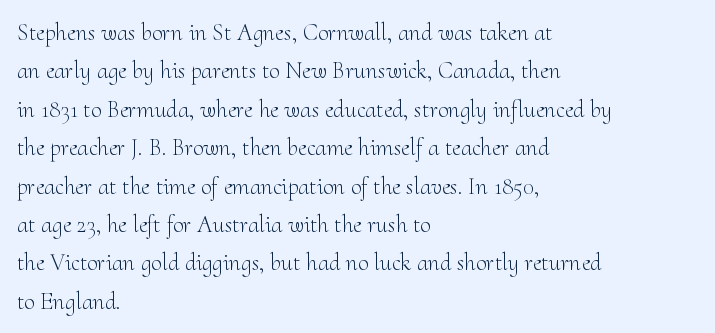
{"italic": "no", "bold": "no", "underline": "no", "align": "left", "line_spacing": "normal", "line_spacing_ratio": 1.6, "letter_spacing": "normal", "letter_spacing_em": 0.0, "glyph_px": 24}
